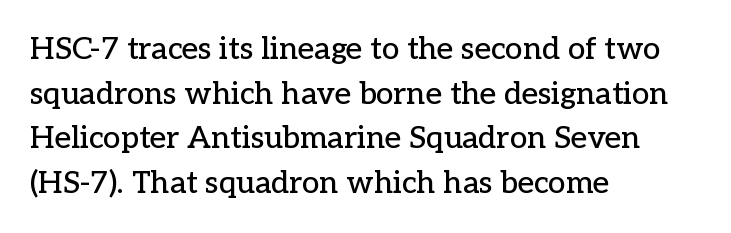
Q: Is the text italic (slanted)? A: No, it is upright.
Q: Is the typeface a serif or a sans-serif typeface? A: Serif.
Q: Is the text underlined? A: No.
Q: How is the paragraph aligned? A: Left-aligned.
Q: Is the spacing between letters normal or unusually wide? A: Normal.
Q: Is the spacing between lines tight, normal or loose? A: Normal.
Q: Width (condensed, normal, or wide)? A: Normal.
Q: Stroke contrast? A: Low.
Q: x-height? A: Medium.
Q: Monospaced? A: No.
